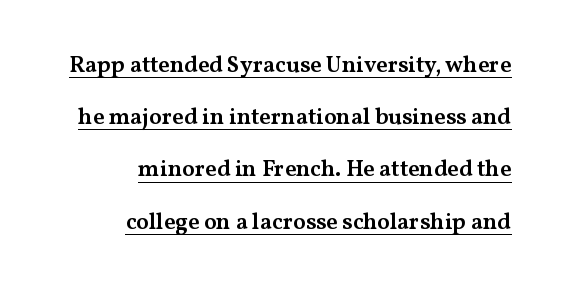
These characters rest on top of a visible drawn line. Stems and bowls a touch heavier than normal — semibold. What's the leading like? Stretched, with rows far apart. Inter-character spacing is left at the font's built-in metrics. A flush-right, rag-left setting is used for this passage. Ascenders rise straight up at ninety degrees.
